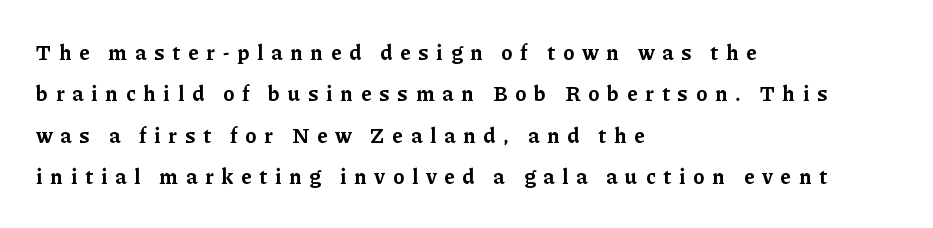
Short note: letters widely spaced. How heavy is the stroke? Heavy — this is a bold. Regarding leading, the lines here are spaced well apart. The foot of each line stays bare and open. The paragraph shown leans on its left margin.
